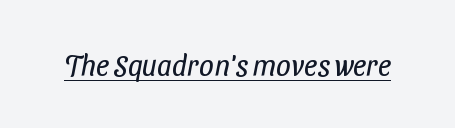
{"serif": "no", "bold": "no", "weight": "regular", "width": "condensed", "stroke_contrast": "low", "x_height": "medium", "monospaced": "no", "underline": "yes", "letter_spacing": "normal", "letter_spacing_em": 0.0, "glyph_px": 29}
